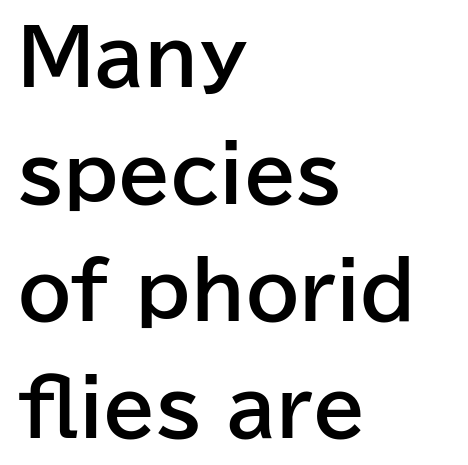
Q: Is the text bold? A: Yes.
Q: Is the text italic (slanted)? A: No, it is upright.
Q: Is the typeface a serif or a sans-serif typeface? A: Sans-serif.
Q: Is the text underlined? A: No.
Q: How is the paragraph aligned? A: Left-aligned.
Q: Is the spacing between letters normal or unusually wide? A: Normal.
Q: Is the spacing between lines tight, normal or loose? A: Normal.
Q: Width (condensed, normal, or wide)? A: Normal.
Q: Stroke contrast? A: Low.
Q: x-height? A: Medium.
Q: Monospaced? A: No.
